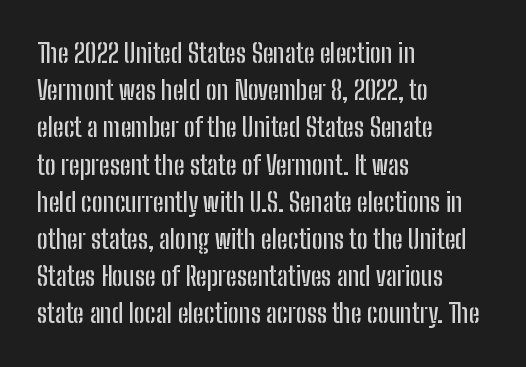
Q: Is the text italic (slanted)? A: No, it is upright.
Q: Is the text underlined? A: No.
Q: How is the paragraph aligned? A: Left-aligned.
Q: Is the spacing between letters normal or unusually wide? A: Normal.
Q: Is the spacing between lines tight, normal or loose? A: Normal.
